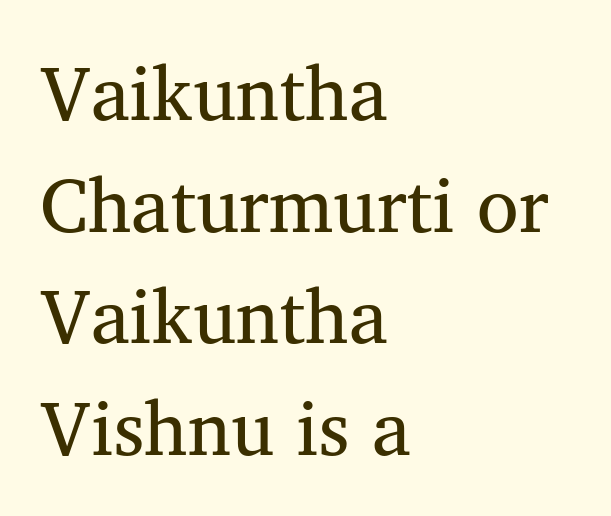
Q: Is the text bold? A: No.
Q: Is the text italic (slanted)? A: No, it is upright.
Q: Is the typeface a serif or a sans-serif typeface? A: Serif.
Q: Is the text underlined? A: No.
Q: How is the paragraph aligned? A: Left-aligned.
Q: Is the spacing between letters normal or unusually wide? A: Normal.
Q: Is the spacing between lines tight, normal or loose? A: Normal.
Q: Width (condensed, normal, or wide)? A: Normal.
Q: Stroke contrast? A: Medium.
Q: x-height? A: Medium.
Q: Monospaced? A: No.
